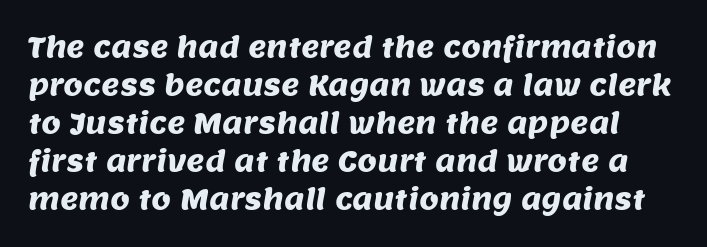
{"serif": "no", "width": "normal", "stroke_contrast": "medium", "x_height": "large", "monospaced": "no", "underline": "no", "line_spacing": "normal", "line_spacing_ratio": 1.36, "letter_spacing": "normal", "letter_spacing_em": 0.0, "glyph_px": 28}
